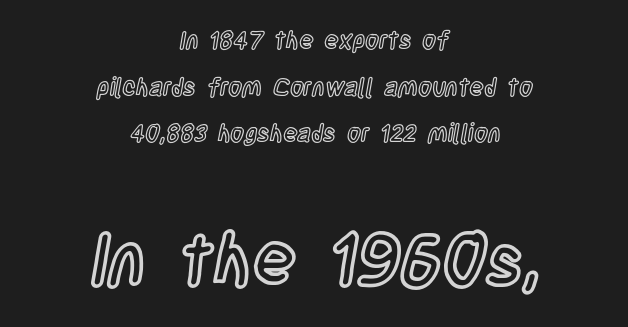
{"width": "condensed", "x_height": "large", "monospaced": "no", "underline": "no", "align": "center", "line_spacing": "loose", "line_spacing_ratio": 1.94, "letter_spacing": "normal", "letter_spacing_em": 0.0, "larger_block": "second", "size_ratio": 3.0, "glyph_px": 72}
